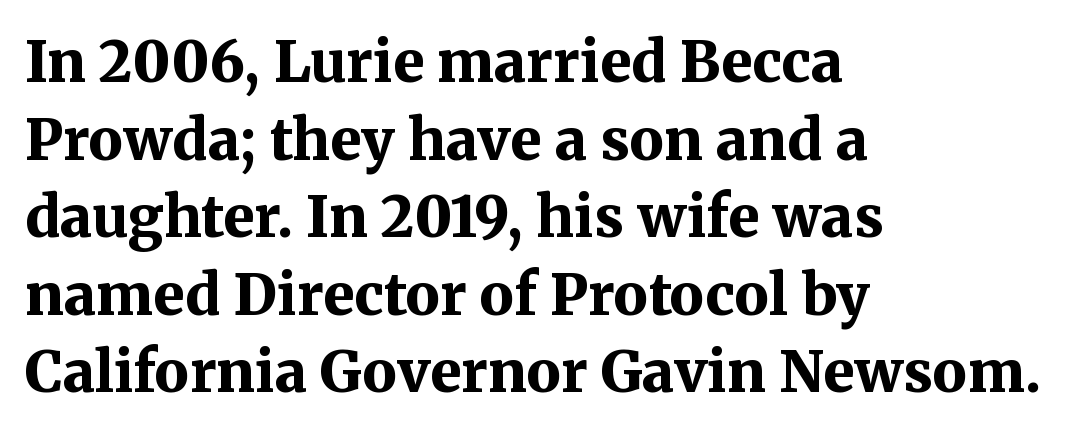
{"serif": "yes", "italic": "no", "bold": "yes", "weight": "bold", "width": "normal", "stroke_contrast": "medium", "x_height": "medium", "monospaced": "no", "underline": "no", "align": "left", "line_spacing": "normal", "line_spacing_ratio": 1.36, "letter_spacing": "normal", "letter_spacing_em": 0.0, "glyph_px": 57}
